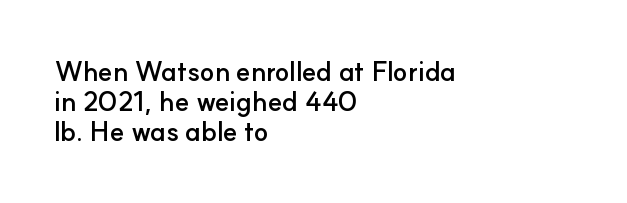
{"italic": "no", "bold": "yes", "underline": "no", "align": "left", "line_spacing": "tight", "line_spacing_ratio": 1.11, "letter_spacing": "normal", "letter_spacing_em": 0.0, "glyph_px": 27}
